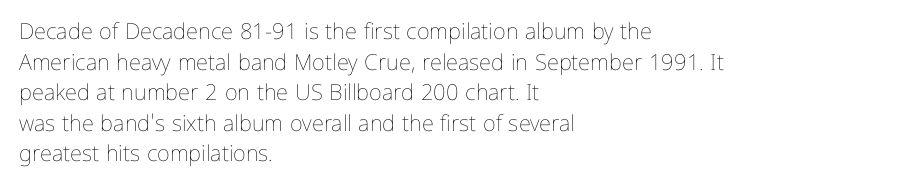
Here the glyphs are tracked normally, forming tight word shapes. This sample keeps an unexceptional amount of space between lines. Every character sits straight up, as roman type does. Each stroke keeps to a modest, everyday thickness or less. This rendering uses left alignment, leaving the right contour irregular. Descenders are the only things crossing below the line.
